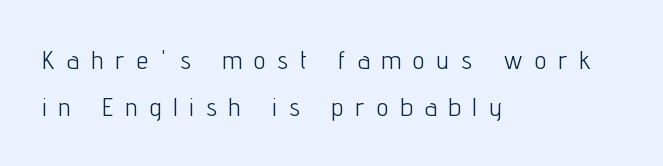
Q: Is the text bold? A: No.
Q: Is the text italic (slanted)? A: No, it is upright.
Q: Is the text underlined? A: No.
Q: How is the paragraph aligned? A: Left-aligned.
Q: Is the spacing between letters normal or unusually wide? A: Unusually wide.
